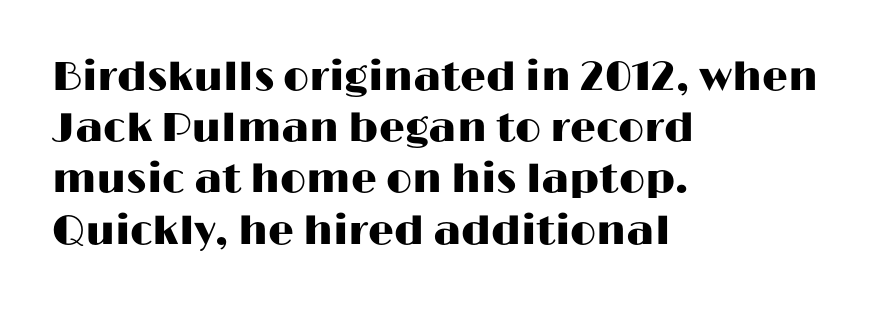
Q: Is the text italic (slanted)? A: No, it is upright.
Q: Is the typeface a serif or a sans-serif typeface? A: Sans-serif.
Q: Is the text underlined? A: No.
Q: How is the paragraph aligned? A: Left-aligned.
Q: Is the spacing between letters normal or unusually wide? A: Normal.
Q: Is the spacing between lines tight, normal or loose? A: Normal.
Q: Width (condensed, normal, or wide)? A: Wide.
Q: Stroke contrast? A: High.
Q: x-height? A: Medium.
Q: Monospaced? A: No.
